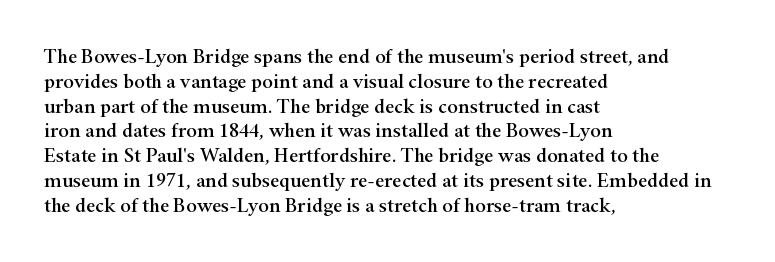
{"italic": "no", "underline": "no", "align": "left", "line_spacing_ratio": 1.24, "letter_spacing": "normal", "letter_spacing_em": 0.0, "glyph_px": 20}
